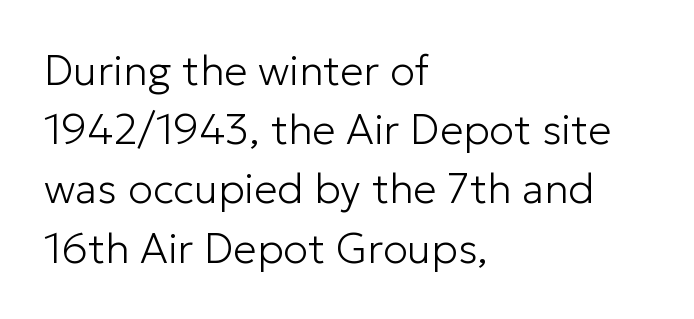
{"serif": "no", "italic": "no", "bold": "no", "weight": "light", "width": "normal", "stroke_contrast": "low", "x_height": "medium", "monospaced": "no", "underline": "no", "align": "left", "line_spacing": "normal", "line_spacing_ratio": 1.41, "letter_spacing": "normal", "letter_spacing_em": 0.0, "glyph_px": 42}
